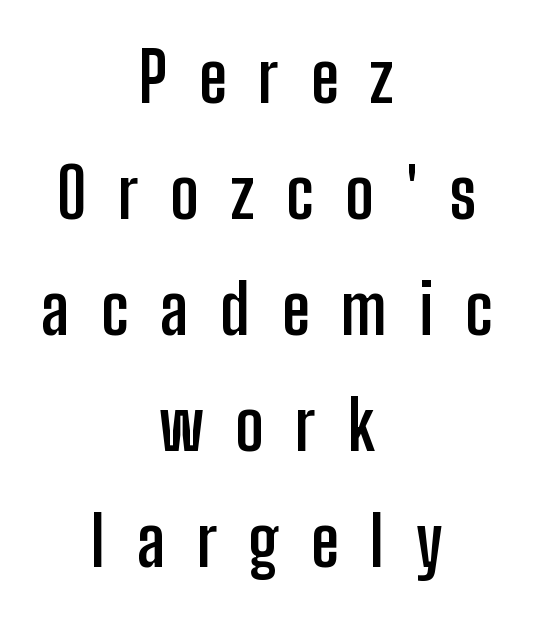
{"serif": "no", "italic": "no", "bold": "yes", "weight": "semibold", "width": "condensed", "stroke_contrast": "low", "x_height": "medium", "monospaced": "no", "underline": "no", "align": "center", "line_spacing": "normal", "line_spacing_ratio": 1.68, "letter_spacing": "wide", "letter_spacing_em": 0.46, "glyph_px": 69}
